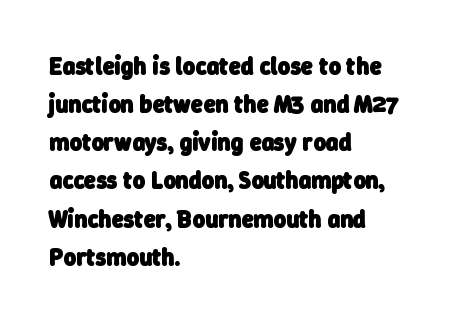
{"bold": "yes", "underline": "no", "align": "left", "line_spacing": "normal", "line_spacing_ratio": 1.59, "letter_spacing": "normal", "letter_spacing_em": 0.0, "glyph_px": 24}
